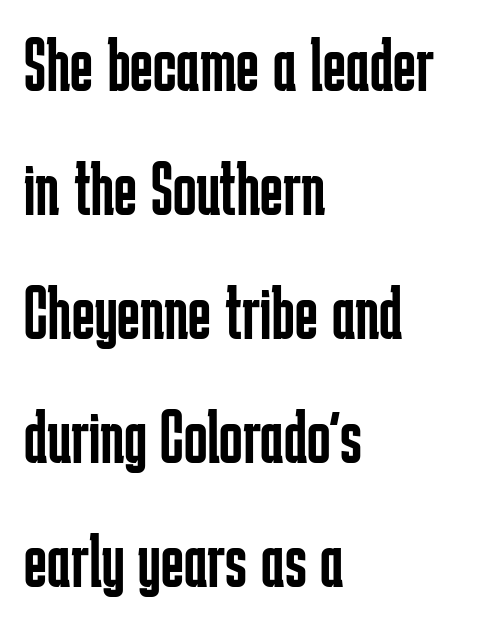
The image shows 78 px regular-weight, condensed sans-serif type, upright; set left-aligned, normal line spacing (1.59x), normal letter spacing, not underlined; low stroke contrast and a medium x-height.
